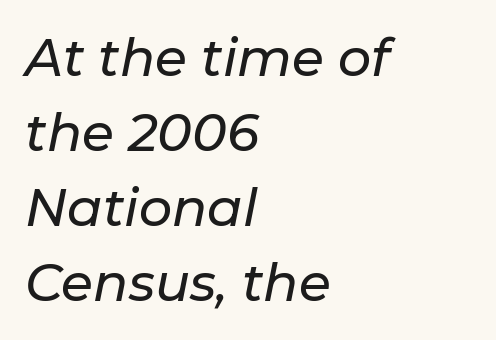
Rows of type keep a routine distance in the vertical direction. Glance below the letters and you will spot only blank space. This sample has the flowing, uneven cadence of proportional lettering. The horizontal fit of the characters is conventional and even. Quick note: italic. This sample is left-justified, so line endings fall wherever the words run out.
